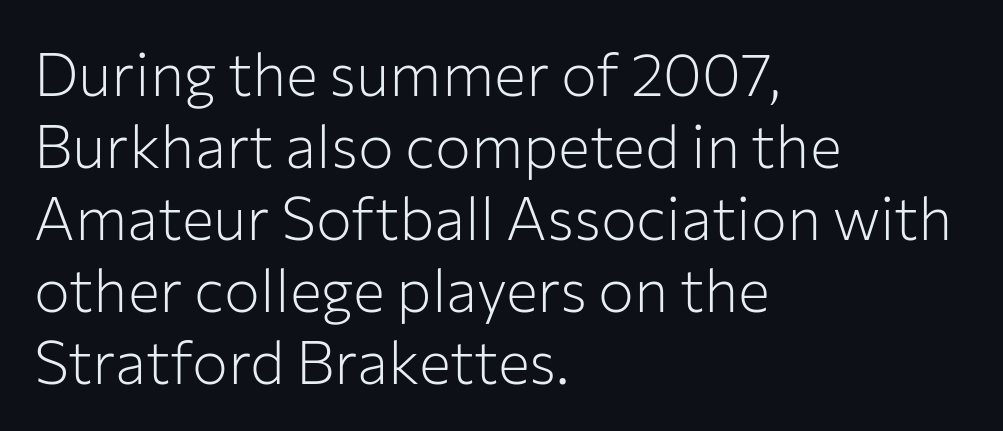
These lines are rendered in a variable-pitch font. Layout note: lines flush left. The weight would be labelled regular, book, light, or lighter still. This rendering leaves character spacing at its baseline value.
